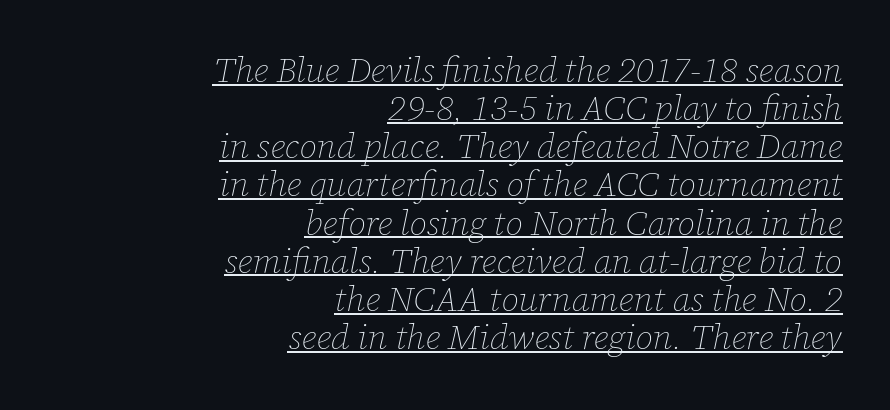
The image shows 35 px thin type, italic (leaning right); set right-aligned, tight line spacing (1.09x), normal letter spacing, underlined; low stroke contrast and a medium x-height.
